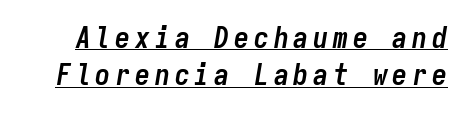
Q: Is the text bold? A: Yes.
Q: Is the text italic (slanted)? A: Yes, it leans right by about 9 degrees.
Q: Is the text underlined? A: Yes.
Q: Width (condensed, normal, or wide)? A: Condensed.
Q: Stroke contrast? A: Low.
Q: x-height? A: Medium.
Q: Monospaced? A: Yes.
